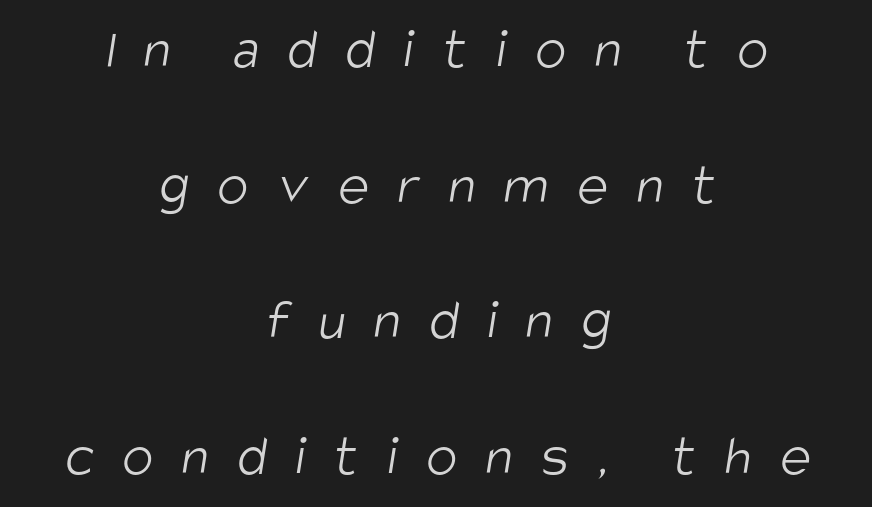
Q: Is the text bold? A: No.
Q: Is the typeface a serif or a sans-serif typeface? A: Sans-serif.
Q: Is the text underlined? A: No.
Q: How is the paragraph aligned? A: Centered.
Q: Is the spacing between letters normal or unusually wide? A: Unusually wide.
Q: Is the spacing between lines tight, normal or loose? A: Loose.
Q: Width (condensed, normal, or wide)? A: Condensed.
Q: Stroke contrast? A: Low.
Q: x-height? A: Large.
Q: Monospaced? A: No.
